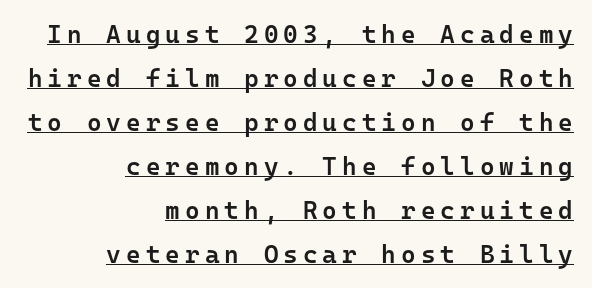
The image shows 25 px text type, upright; set right-aligned, line spacing 1.76x, unusually wide letter spacing (+0.2 em), underlined.
